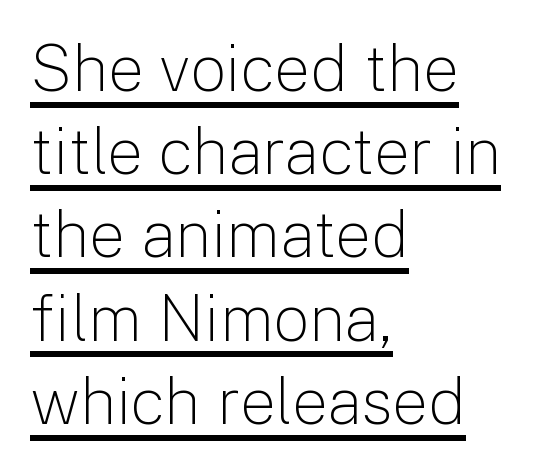
Q: Is the text bold? A: No.
Q: Is the text italic (slanted)? A: No, it is upright.
Q: Is the typeface a serif or a sans-serif typeface? A: Sans-serif.
Q: Is the text underlined? A: Yes.
Q: How is the paragraph aligned? A: Left-aligned.
Q: Is the spacing between letters normal or unusually wide? A: Normal.
Q: Is the spacing between lines tight, normal or loose? A: Normal.
Q: Width (condensed, normal, or wide)? A: Normal.
Q: Stroke contrast? A: Low.
Q: x-height? A: Medium.
Q: Monospaced? A: No.
